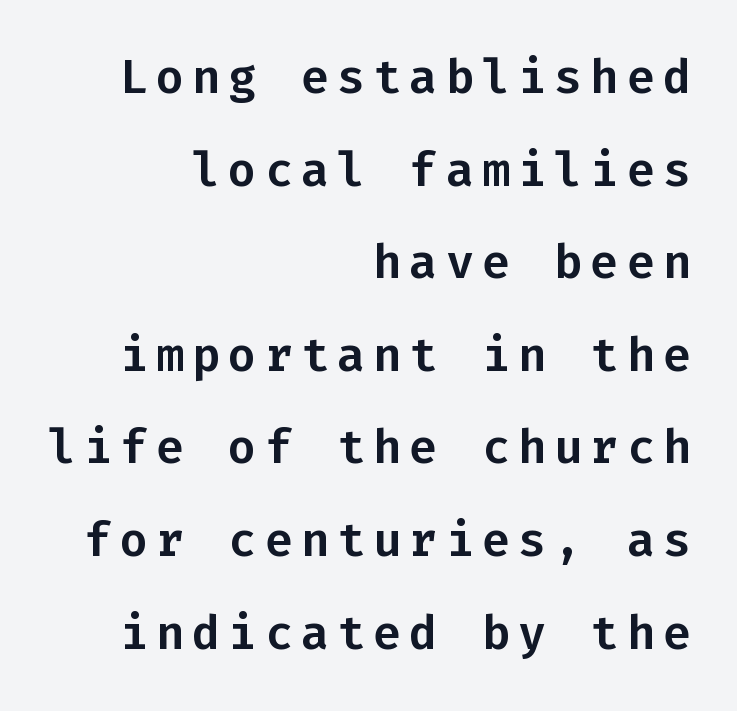
The image shows 47 px sans-serif type, upright, monospaced; set right-aligned, loose line spacing (1.97x), not underlined; low stroke contrast and a medium x-height.
